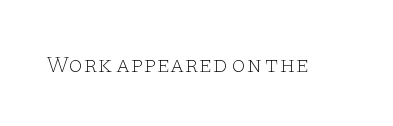
The image shows 23 px text type, upright; set normal letter spacing, not underlined.
